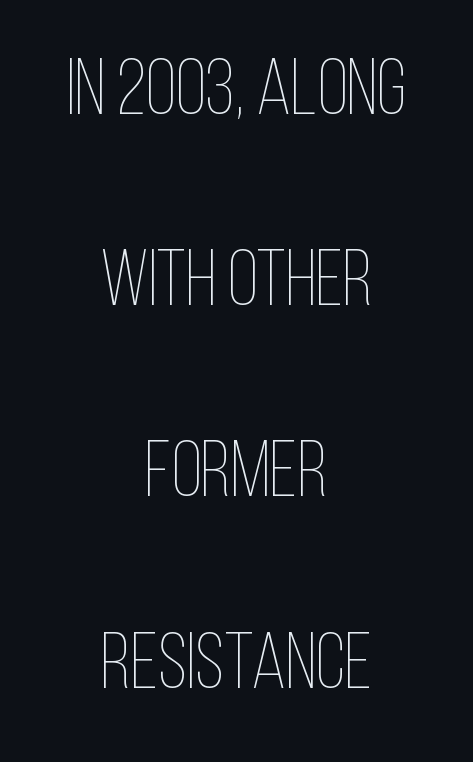
Q: Is the text bold? A: No.
Q: Is the text italic (slanted)? A: No, it is upright.
Q: Is the text underlined? A: No.
Q: How is the paragraph aligned? A: Centered.
Q: Is the spacing between letters normal or unusually wide? A: Normal.
Q: Is the spacing between lines tight, normal or loose? A: Loose.
Q: Width (condensed, normal, or wide)? A: Condensed.
Q: Stroke contrast? A: Low.
Q: x-height? A: Large.
Q: Monospaced? A: No.
